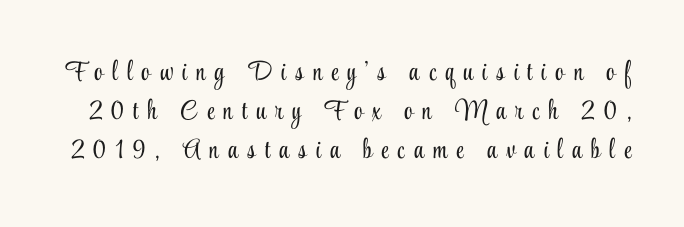
{"bold": "no", "underline": "no", "line_spacing": "normal", "line_spacing_ratio": 1.45, "letter_spacing": "wide", "letter_spacing_em": 0.34, "glyph_px": 27}
